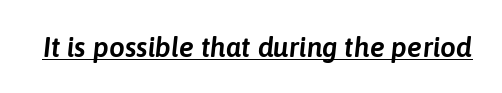
Notice how a bar underscores the lettering throughout. An italicized treatment has been applied to the whole sample. Here the designer chose a conventional face with non-uniform glyph widths. The letters sit at their default tracking, neither squeezed nor spread.
